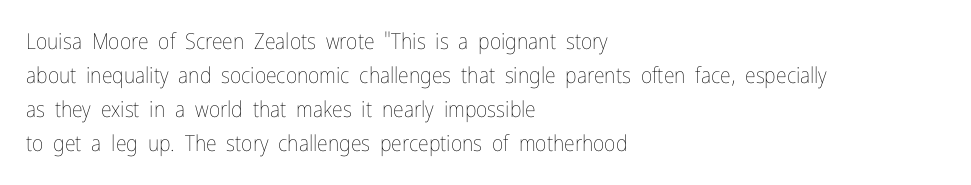
The image shows 22 px text type, upright; set left-aligned, normal line spacing (1.55x), normal letter spacing, not underlined.
